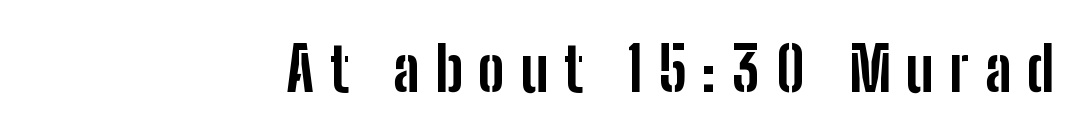
{"serif": "no", "italic": "no", "bold": "yes", "weight": "bold", "width": "condensed", "stroke_contrast": "low", "x_height": "medium", "monospaced": "no", "underline": "no", "letter_spacing": "wide", "letter_spacing_em": 0.26, "glyph_px": 60}
